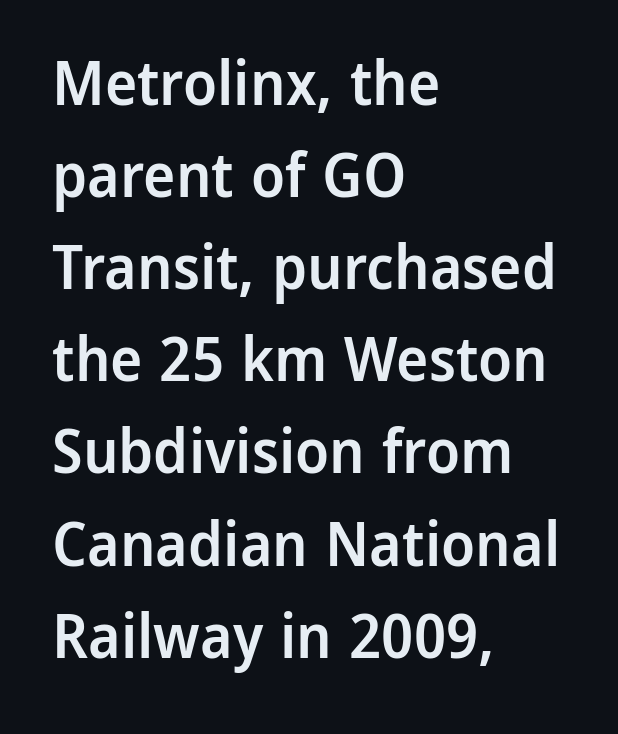
The image shows 61 px semibold sans-serif type, upright; set left-aligned, normal line spacing (1.51x), normal letter spacing, not underlined; low stroke contrast and a medium x-height.
